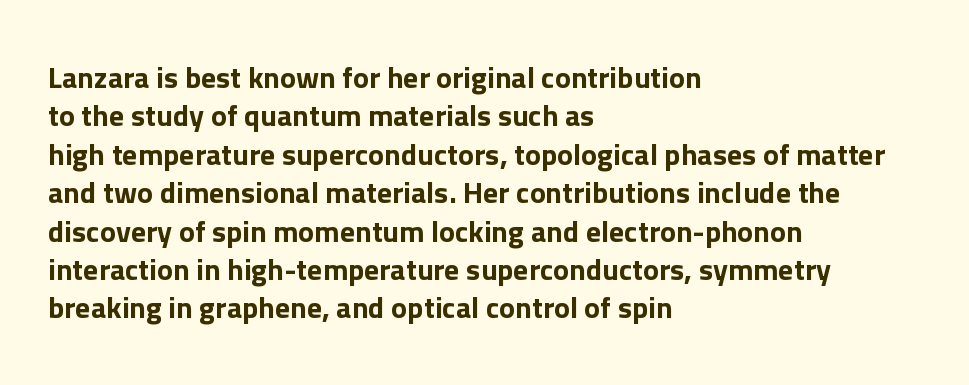
Q: Is the text italic (slanted)? A: No, it is upright.
Q: Is the typeface a serif or a sans-serif typeface? A: Sans-serif.
Q: Is the text underlined? A: No.
Q: How is the paragraph aligned? A: Left-aligned.
Q: Is the spacing between letters normal or unusually wide? A: Normal.
Q: Is the spacing between lines tight, normal or loose? A: Normal.
Q: Width (condensed, normal, or wide)? A: Normal.
Q: Stroke contrast? A: Low.
Q: x-height? A: Medium.
Q: Monospaced? A: No.
